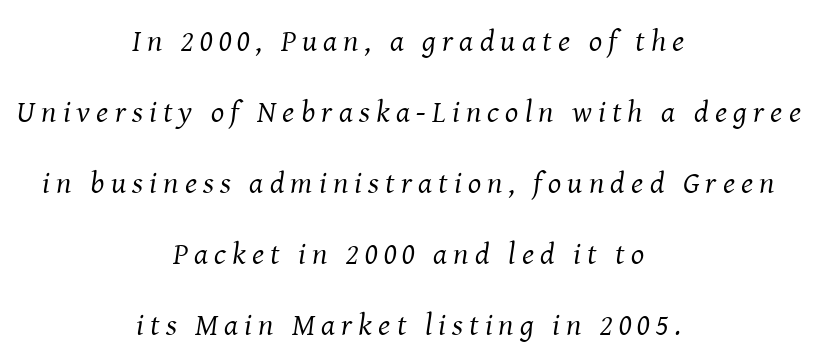
{"serif": "yes", "italic": "yes", "lean": "right", "slant_degrees": 8, "bold": "no", "weight": "regular", "width": "normal", "stroke_contrast": "medium", "x_height": "medium", "monospaced": "no", "underline": "no", "align": "center", "line_spacing": "loose", "line_spacing_ratio": 2.29, "letter_spacing": "wide", "letter_spacing_em": 0.2, "glyph_px": 31}
